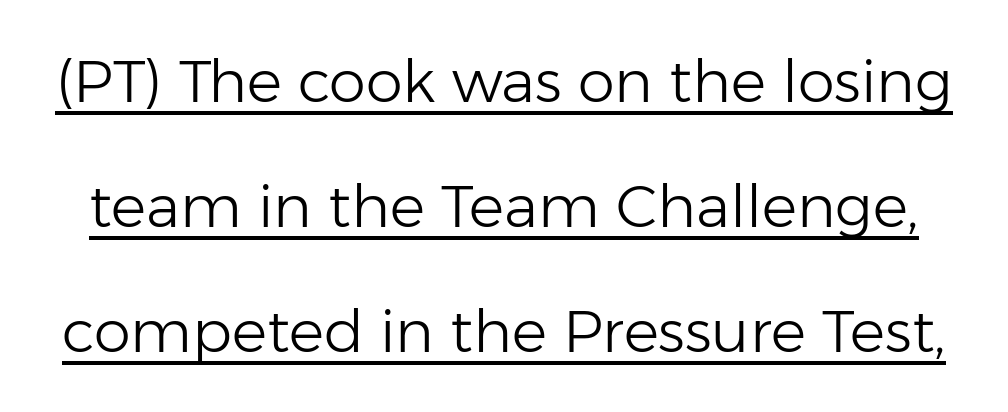
The image shows 59 px light sans-serif type, upright; set loose line spacing (2.12x), normal letter spacing, underlined; low stroke contrast and a medium x-height.
